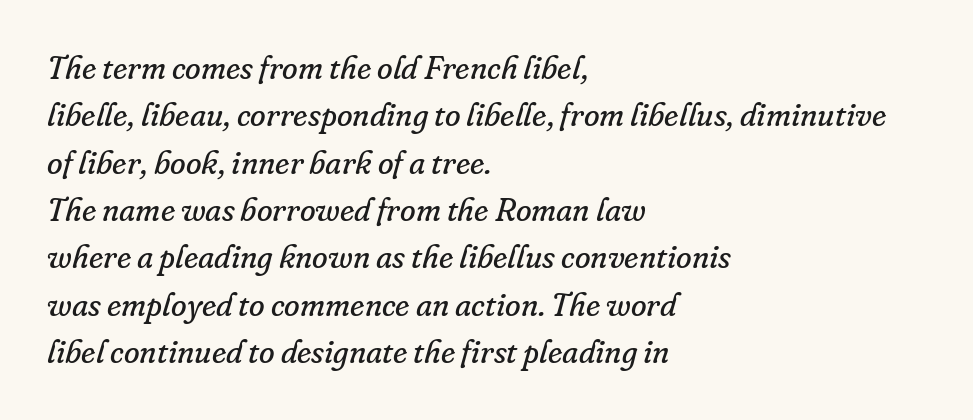
The image shows 32 px regular-weight serif type, italic (leaning right); set left-aligned, normal line spacing (1.48x), normal letter spacing, not underlined; low stroke contrast and a small x-height.
